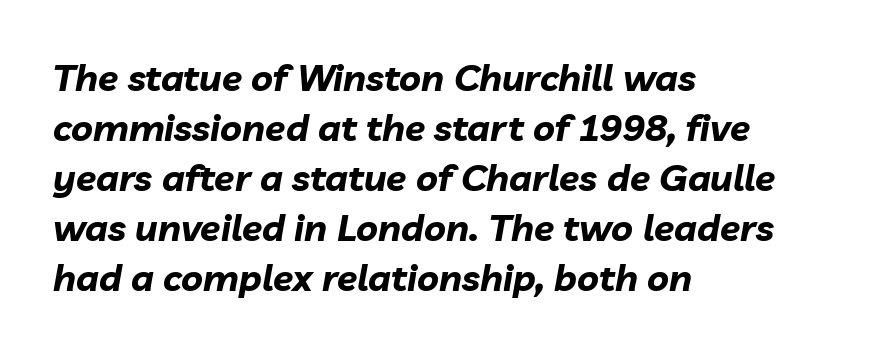
The characters look thick and weighty, a clear bold. Spacing between characters is what you'd get straight out of the box. The whole block is typeset with a tilt. Each letter keeps its own natural width here, so spacing adapts to shape.
